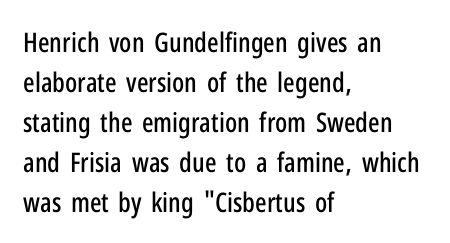
The image shows 27 px text type, upright; set left-aligned, normal line spacing (1.48x), normal letter spacing, not underlined.
